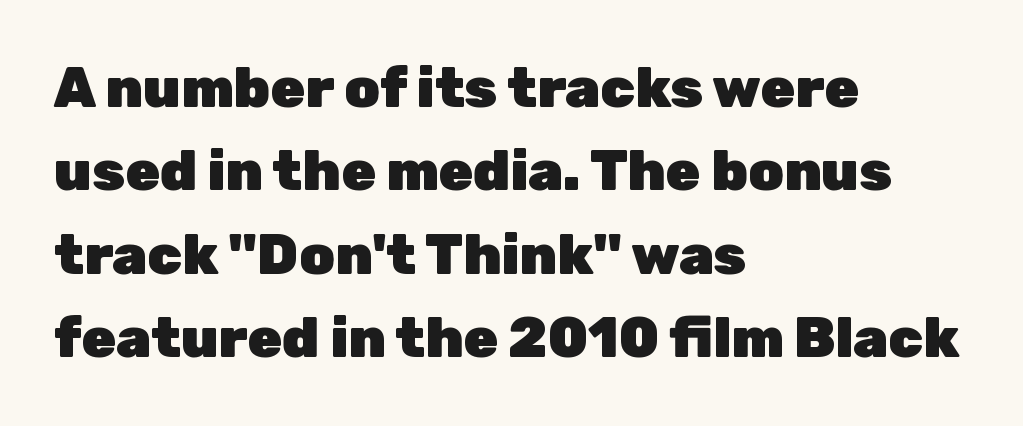
{"serif": "no", "italic": "no", "bold": "yes", "weight": "heavy", "width": "normal", "stroke_contrast": "low", "x_height": "medium", "monospaced": "no", "underline": "no", "align": "left", "line_spacing": "normal", "line_spacing_ratio": 1.49, "letter_spacing": "normal", "letter_spacing_em": 0.0, "glyph_px": 56}
